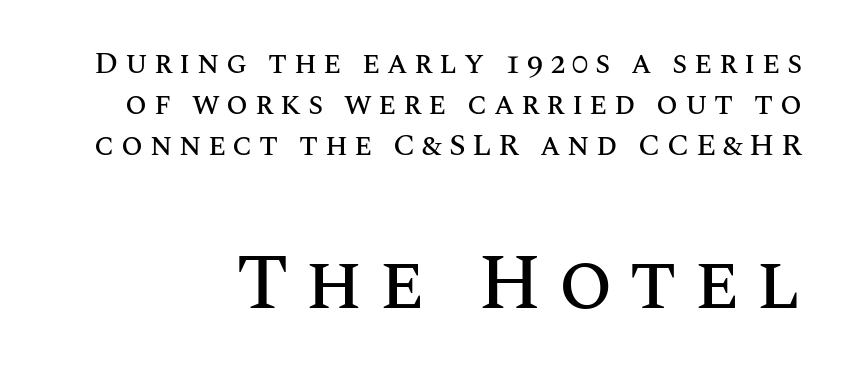
The passage shown begins with its smaller block and ends with its larger one. The passage shown is not underscored anywhere. Varying glyph widths throughout — classic text-font behaviour. How would I describe the line gaps? Plain and ordinary.
